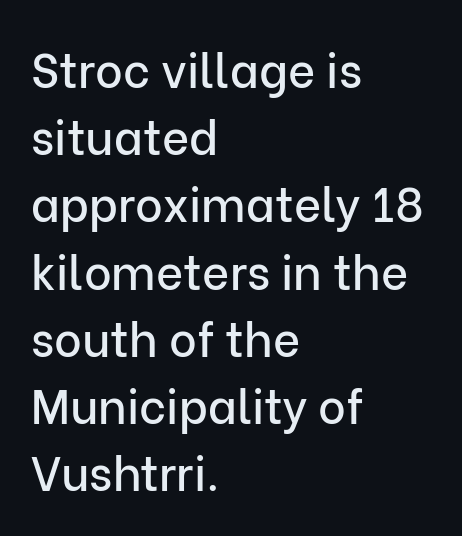
The image shows 47 px sans-serif type, upright; set left-aligned, normal line spacing (1.43x), normal letter spacing, not underlined; low stroke contrast and a medium x-height.
